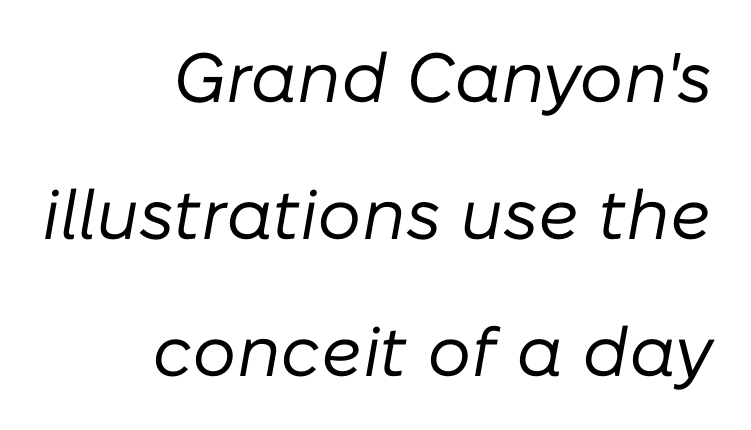
The image shows 70 px regular-weight type, italic (leaning right); set right-aligned, loose line spacing (1.96x), normal letter spacing, not underlined; low stroke contrast and a medium x-height.
